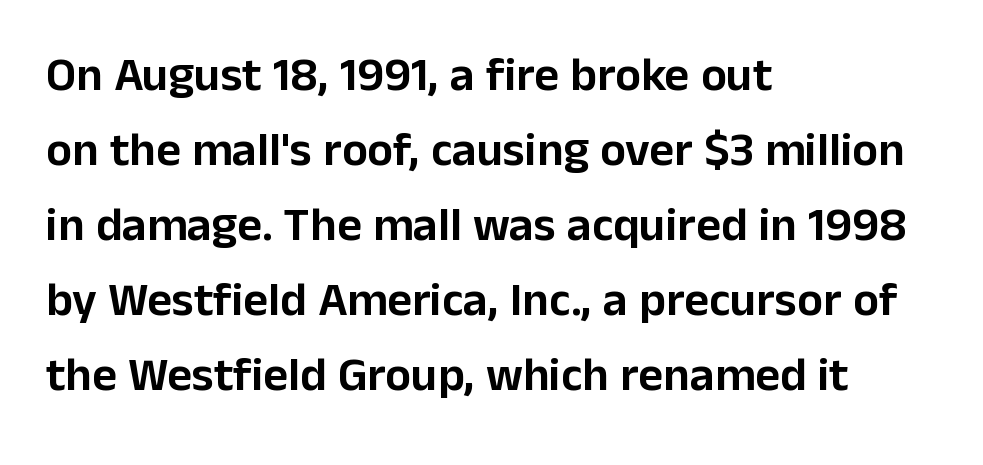
Q: Is the text italic (slanted)? A: No, it is upright.
Q: Is the typeface a serif or a sans-serif typeface? A: Sans-serif.
Q: Is the text underlined? A: No.
Q: How is the paragraph aligned? A: Left-aligned.
Q: Is the spacing between letters normal or unusually wide? A: Normal.
Q: Is the spacing between lines tight, normal or loose? A: Normal.
Q: Width (condensed, normal, or wide)? A: Normal.
Q: Stroke contrast? A: Low.
Q: x-height? A: Medium.
Q: Monospaced? A: No.
